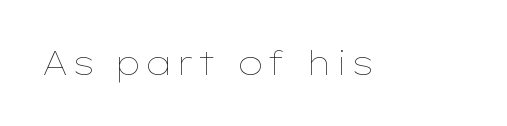
Q: Is the text bold? A: No.
Q: Is the text italic (slanted)? A: No, it is upright.
Q: Is the text underlined? A: No.
Q: Width (condensed, normal, or wide)? A: Wide.
Q: Stroke contrast? A: Low.
Q: x-height? A: Medium.
Q: Monospaced? A: No.
